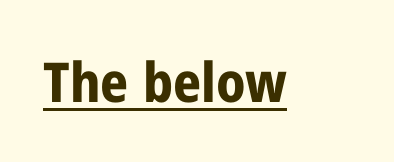
Heavy-handed strokes throughout: this text is bold. No italicization has been applied; the sample stays upright. Underline: present. Note the varied advance widths — an 'i' is clearly narrower than an 'm'.
